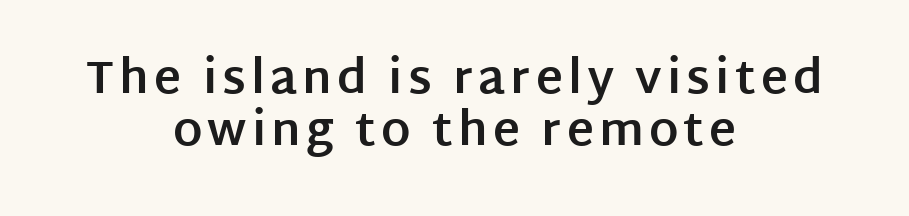
Tightly led — the rows are bunched. Typographically, this falls in the sans-serif category. The font's upright variant was chosen for this text. Each row of text sits above clean, open space.
